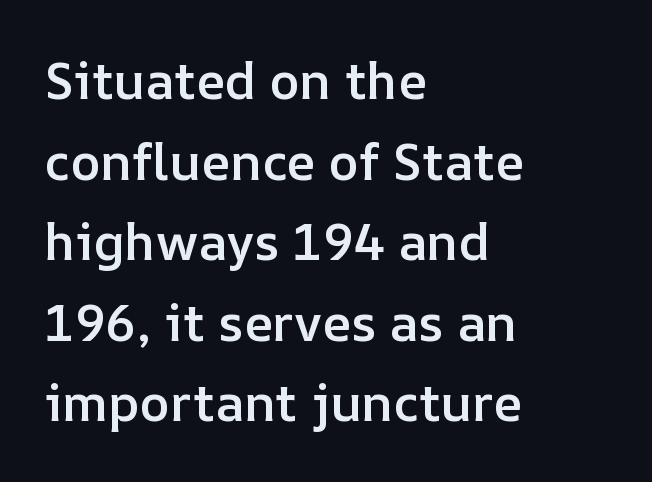
{"italic": "no", "bold": "semi", "weight": "semibold", "width": "normal", "stroke_contrast": "low", "x_height": "medium", "monospaced": "no", "underline": "no", "align": "left", "line_spacing": "normal", "line_spacing_ratio": 1.58, "letter_spacing": "normal", "letter_spacing_em": 0.0, "glyph_px": 51}
